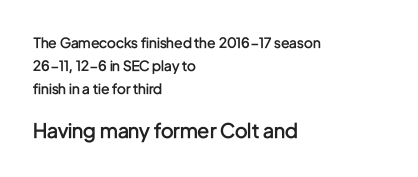
{"italic": "no", "bold": "semi", "underline": "no", "align": "left", "line_spacing": "normal", "line_spacing_ratio": 1.63, "letter_spacing": "normal", "letter_spacing_em": 0.0, "larger_block": "second", "size_ratio": 1.43, "glyph_px": 20}
